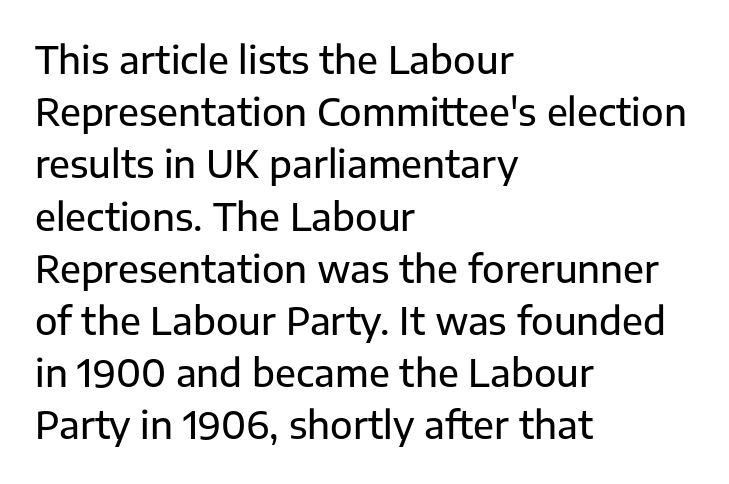
Q: Is the text italic (slanted)? A: No, it is upright.
Q: Is the typeface a serif or a sans-serif typeface? A: Sans-serif.
Q: Is the text underlined? A: No.
Q: How is the paragraph aligned? A: Left-aligned.
Q: Is the spacing between letters normal or unusually wide? A: Normal.
Q: Is the spacing between lines tight, normal or loose? A: Normal.
Q: Width (condensed, normal, or wide)? A: Normal.
Q: Stroke contrast? A: Low.
Q: x-height? A: Medium.
Q: Monospaced? A: No.
